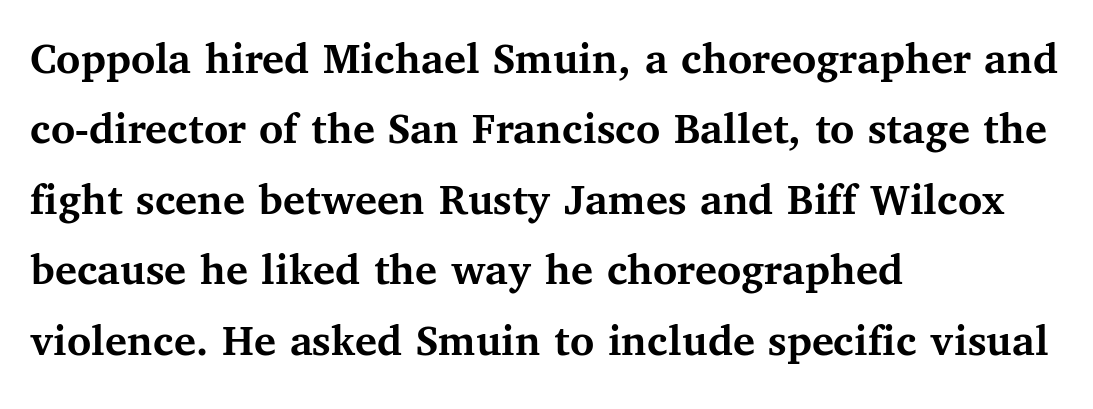
The image shows 46 px semibold serif type, upright; set left-aligned, normal line spacing (1.53x), normal letter spacing, not underlined; medium stroke contrast and a medium x-height.
